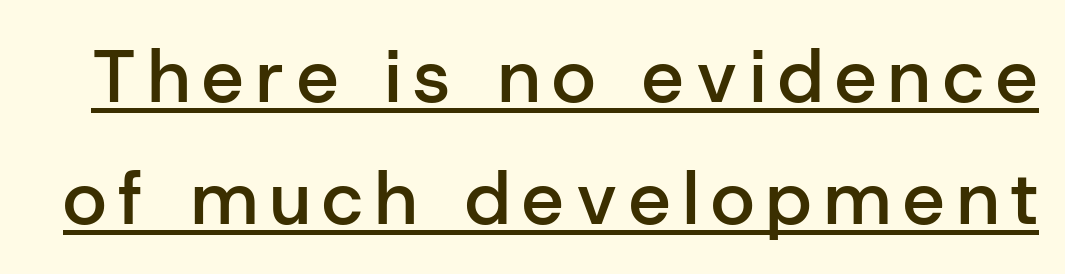
The image shows 75 px semibold sans-serif type, upright; set normal line spacing (1.63x), underlined; low stroke contrast and a medium x-height.
